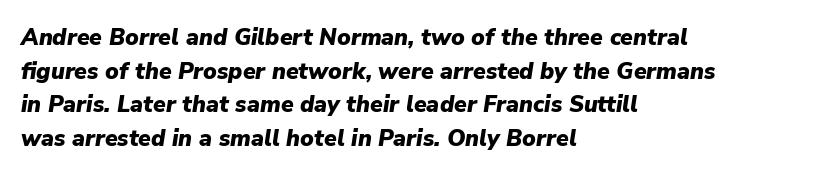
{"italic": "yes", "lean": "right", "slant_degrees": 9, "bold": "yes", "underline": "no", "align": "left", "line_spacing": "normal", "line_spacing_ratio": 1.46, "letter_spacing": "normal", "letter_spacing_em": 0.0, "glyph_px": 23}
